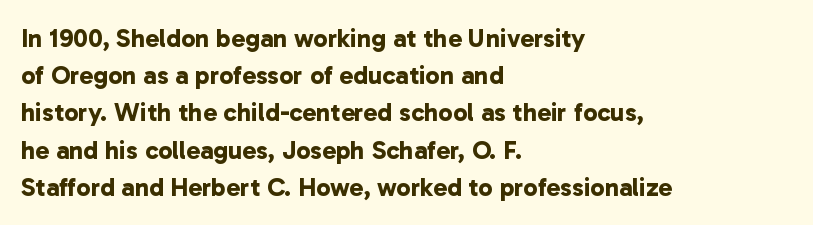
Q: Is the text bold? A: Yes.
Q: Is the text underlined? A: No.
Q: How is the paragraph aligned? A: Left-aligned.
Q: Is the spacing between letters normal or unusually wide? A: Normal.
Q: Is the spacing between lines tight, normal or loose? A: Normal.
